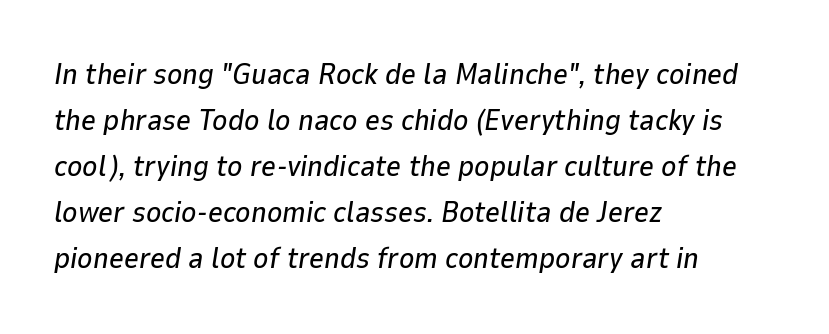
The image shows 29 px text type, italic (leaning right); set left-aligned, normal line spacing (1.59x), normal letter spacing, not underlined; low stroke contrast and a medium x-height.
